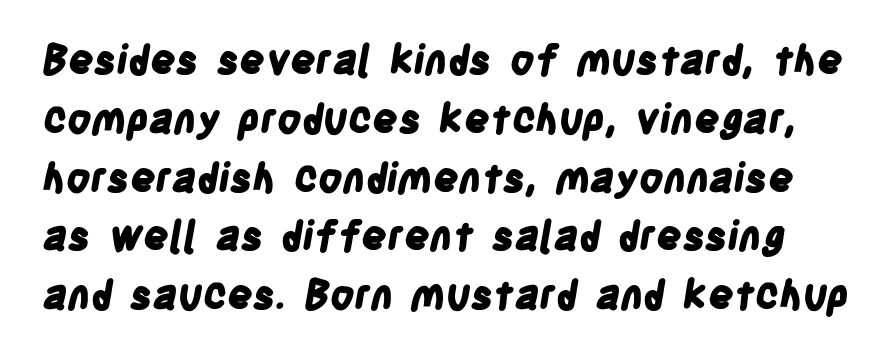
Q: Is the text bold? A: Yes.
Q: Is the typeface a serif or a sans-serif typeface? A: Sans-serif.
Q: Is the text underlined? A: No.
Q: Is the spacing between letters normal or unusually wide? A: Normal.
Q: Is the spacing between lines tight, normal or loose? A: Normal.
Q: Width (condensed, normal, or wide)? A: Condensed.
Q: Stroke contrast? A: Low.
Q: x-height? A: Large.
Q: Monospaced? A: No.
